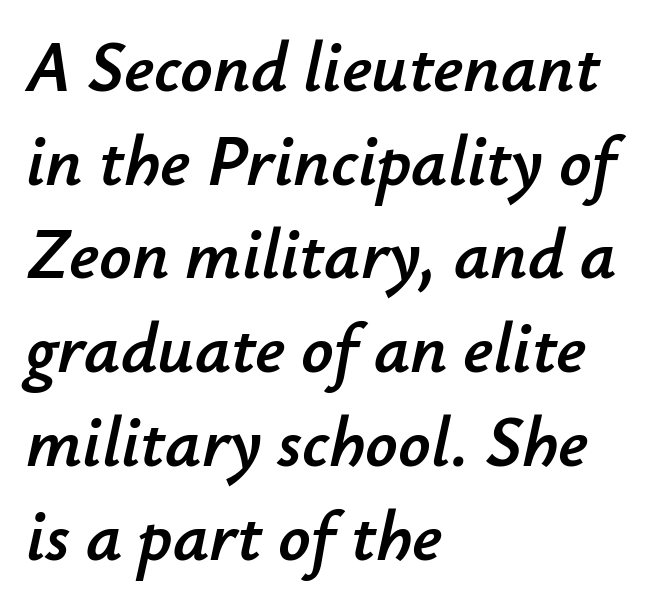
The image shows 71 px text type, italic (leaning right); set left-aligned, normal line spacing (1.32x), normal letter spacing, not underlined; low stroke contrast and a small x-height.
